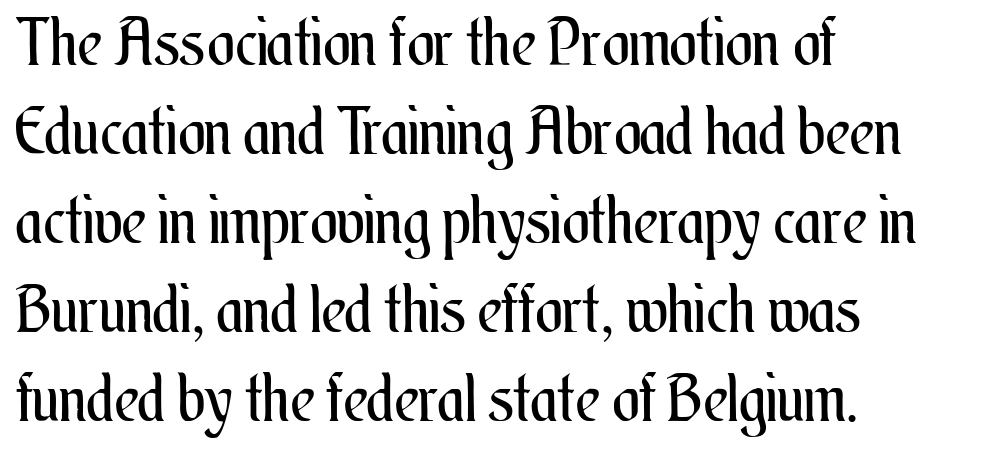
The image shows 65 px regular-weight, condensed type, upright; set left-aligned, normal line spacing (1.37x), normal letter spacing, not underlined; medium stroke contrast and a small x-height.
